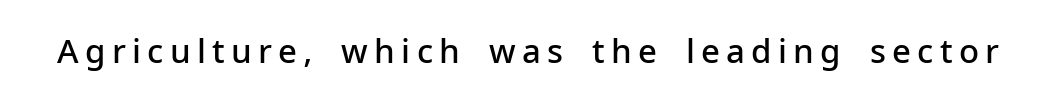
Q: Is the text bold? A: Semi-bold.
Q: Is the text italic (slanted)? A: No, it is upright.
Q: Is the typeface a serif or a sans-serif typeface? A: Sans-serif.
Q: Is the text underlined? A: No.
Q: Width (condensed, normal, or wide)? A: Normal.
Q: Stroke contrast? A: Low.
Q: x-height? A: Medium.
Q: Monospaced? A: No.
